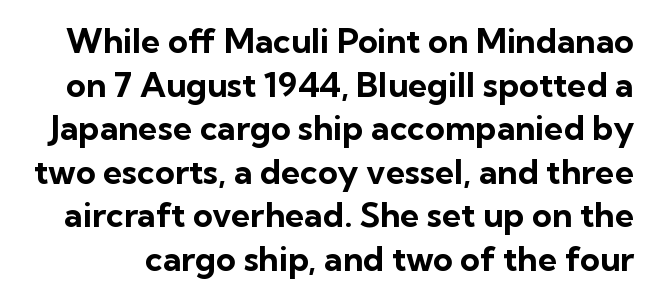
The image shows 34 px bold sans-serif type, upright; set normal line spacing (1.28x), normal letter spacing, not underlined; low stroke contrast and a medium x-height.
